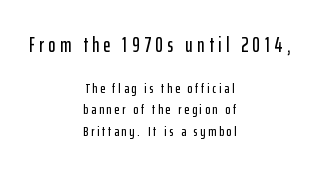
{"italic": "no", "underline": "no", "align": "center", "line_spacing": "normal", "line_spacing_ratio": 1.53, "letter_spacing": "wide", "letter_spacing_em": 0.22, "larger_block": "first", "size_ratio": 1.5, "glyph_px": 21}
